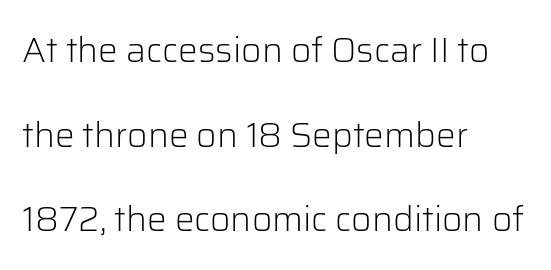
Q: Is the text bold? A: No.
Q: Is the text italic (slanted)? A: No, it is upright.
Q: Is the typeface a serif or a sans-serif typeface? A: Sans-serif.
Q: Is the text underlined? A: No.
Q: How is the paragraph aligned? A: Left-aligned.
Q: Is the spacing between letters normal or unusually wide? A: Normal.
Q: Is the spacing between lines tight, normal or loose? A: Loose.
Q: Width (condensed, normal, or wide)? A: Normal.
Q: Stroke contrast? A: Low.
Q: x-height? A: Medium.
Q: Monospaced? A: No.
